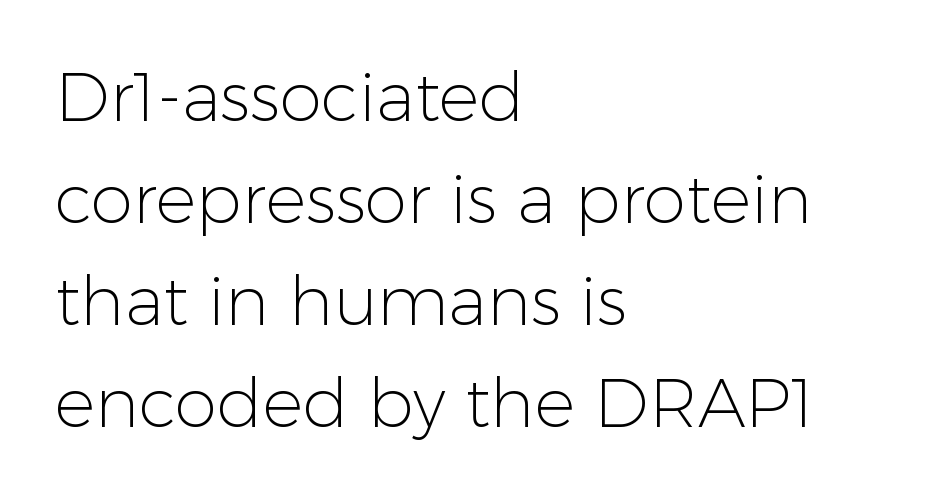
Serif or sans? Sans — the stroke terminals are bare. What's the leading like? Ordinary, nothing unusual. Anything drawn beneath the words? Only blank space. Italic? Not at all — the glyphs are vertical. Horizontally, the lines are justified to the leading edge only. The font sits on the lighter half of the weight spectrum, regular included.
